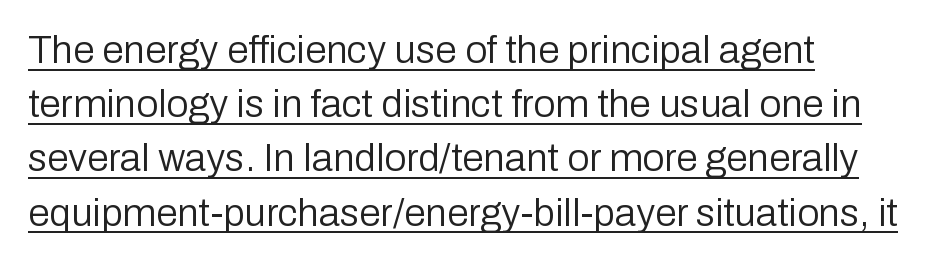
The image shows 39 px regular-weight sans-serif type, upright; set left-aligned, normal line spacing (1.39x), normal letter spacing, underlined; low stroke contrast and a medium x-height.
